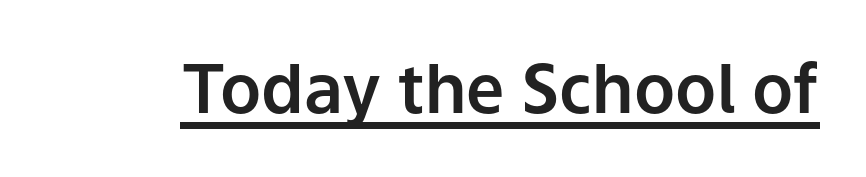
A sans-serif font was chosen for this passage. The letters advance in unequal steps, a hallmark of proportional type. No italicization has been applied; the sample stays upright. Quick note: underline on. Students, note that the glyphs here touch the page at normal intervals.
